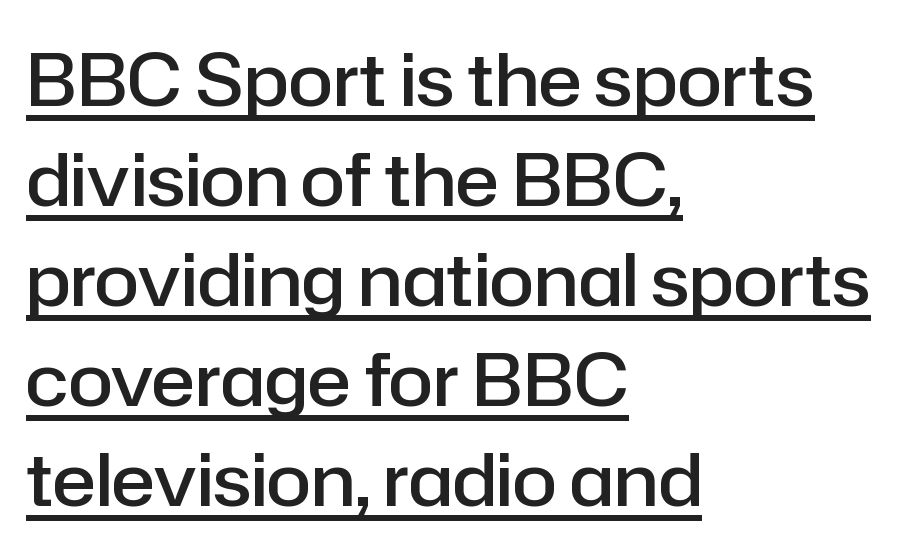
The image shows 73 px semibold sans-serif type, upright; set left-aligned, normal line spacing (1.37x), normal letter spacing, underlined; low stroke contrast and a medium x-height.
